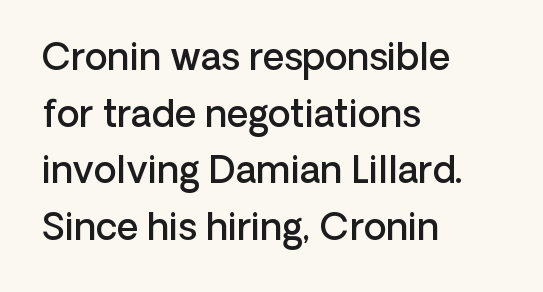
{"serif": "no", "italic": "no", "bold": "semi", "weight": "semibold", "width": "normal", "stroke_contrast": "low", "x_height": "medium", "monospaced": "no", "underline": "no", "align": "left", "line_spacing": "normal", "line_spacing_ratio": 1.53, "letter_spacing": "normal", "letter_spacing_em": 0.0, "glyph_px": 37}
